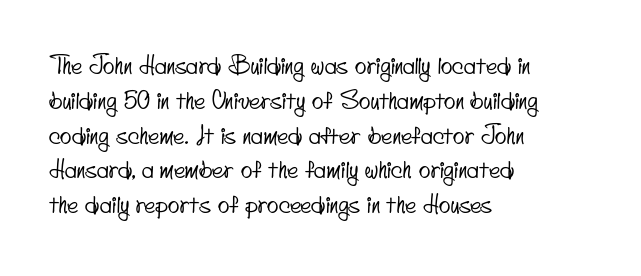
Line starts are locked; line ends wander. Does the leading feel generous? No, just average. Only glyphs here, with clear space below each row. This rendering leaves character spacing at its baseline value.
